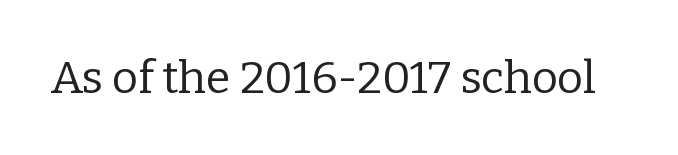
The image shows 45 px regular-weight serif type, upright; set normal letter spacing, not underlined; low stroke contrast and a medium x-height.
